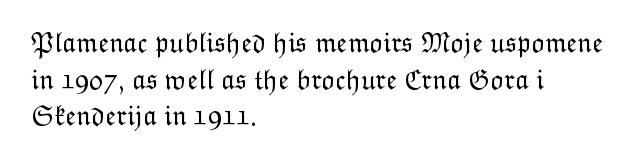
{"italic": "no", "bold": "no", "weight": "light", "width": "normal", "stroke_contrast": "low", "x_height": "medium", "monospaced": "no", "underline": "no", "align": "left", "line_spacing": "normal", "line_spacing_ratio": 1.31, "letter_spacing": "normal", "letter_spacing_em": 0.0, "glyph_px": 28}
